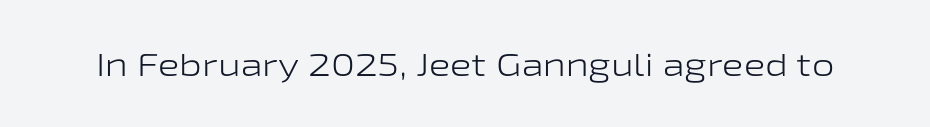
Q: Is the text bold? A: No.
Q: Is the text italic (slanted)? A: No, it is upright.
Q: Is the typeface a serif or a sans-serif typeface? A: Sans-serif.
Q: Is the text underlined? A: No.
Q: Is the spacing between letters normal or unusually wide? A: Normal.
Q: Width (condensed, normal, or wide)? A: Wide.
Q: Stroke contrast? A: Low.
Q: x-height? A: Medium.
Q: Monospaced? A: No.
